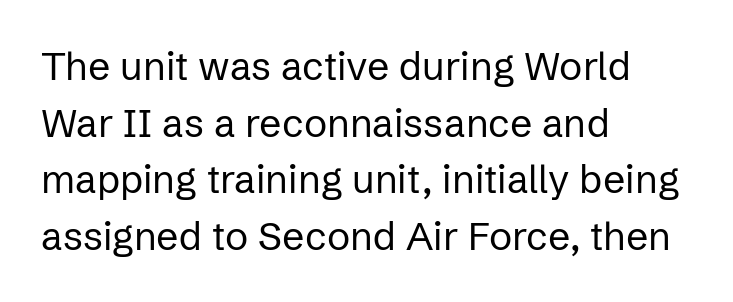
Rendered with straight, roman letterforms. Each word holds together tightly as a unit, with standard inter-letter gaps. Beneath every word, the page is bare. The passage is arranged the way most books set body copy — flush left. Successive baselines arrive at the customary interval.
